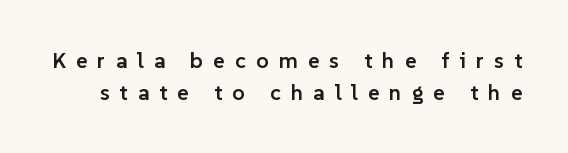
{"italic": "no", "bold": "semi", "underline": "no", "line_spacing": "normal", "line_spacing_ratio": 1.45, "letter_spacing": "wide", "letter_spacing_em": 0.46, "glyph_px": 22}
